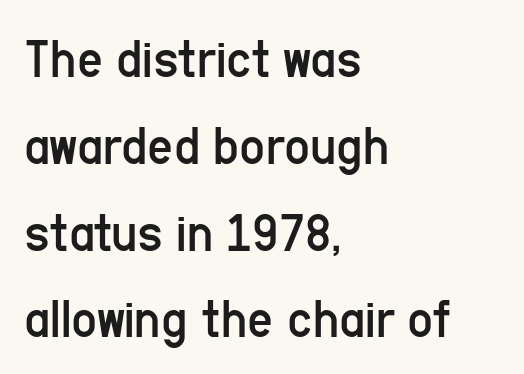
{"serif": "no", "italic": "no", "bold": "no", "weight": "regular", "width": "condensed", "stroke_contrast": "low", "x_height": "medium", "monospaced": "no", "underline": "no", "align": "left", "line_spacing": "normal", "line_spacing_ratio": 1.55, "letter_spacing": "normal", "letter_spacing_em": 0.0, "glyph_px": 56}
